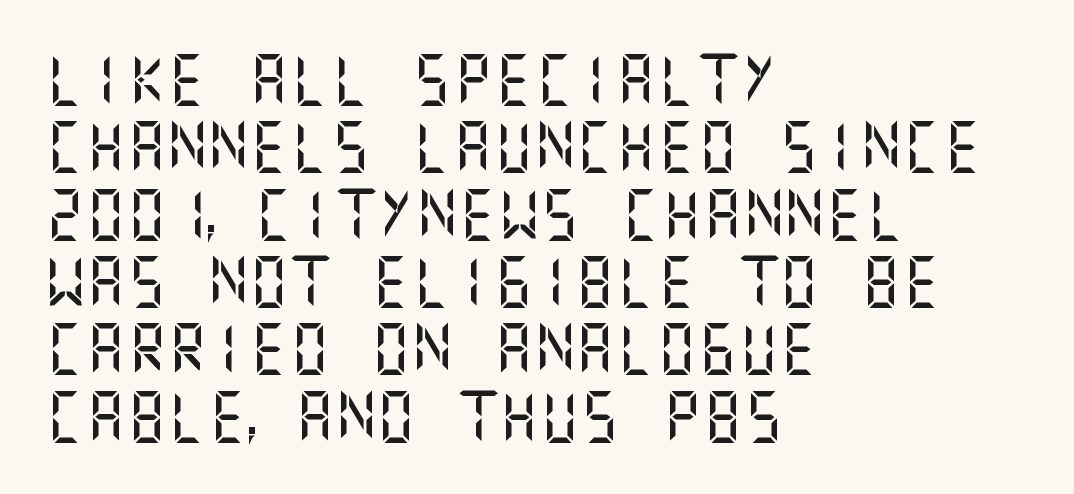
Students, observe: this is what conventionally led text looks like. The string is rendered with underlining switched off. A typesetter would mark this as roman, not italic. This rendering employs a face without finishing strokes, i.e., a sans-serif. Caption: standard tracking, unaltered.
